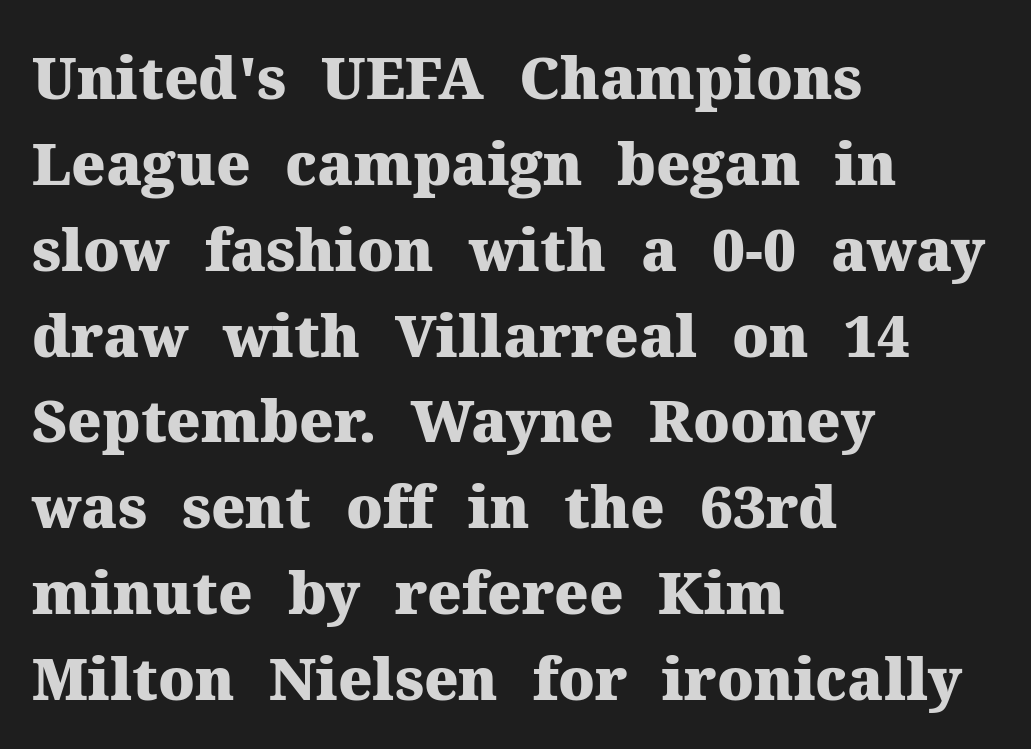
{"serif": "yes", "italic": "no", "bold": "yes", "weight": "heavy", "width": "normal", "stroke_contrast": "medium", "x_height": "medium", "monospaced": "no", "underline": "no", "align": "left", "line_spacing": "normal", "line_spacing_ratio": 1.48, "letter_spacing": "normal", "letter_spacing_em": 0.0, "glyph_px": 58}
